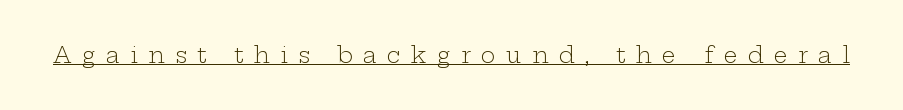
The image shows 22 px text type, upright; set unusually wide letter spacing (+0.47 em), underlined.
